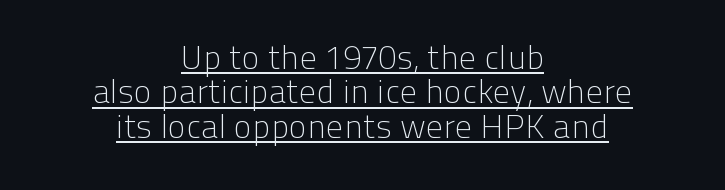
The image shows 34 px light sans-serif type, upright; set centered, tight line spacing (1.01x), normal letter spacing, underlined; low stroke contrast and a medium x-height.
